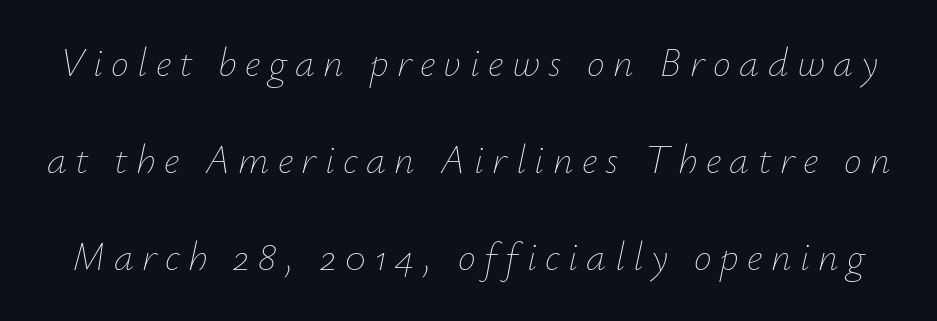
{"italic": "yes", "lean": "right", "slant_degrees": 12, "bold": "no", "weight": "thin", "width": "normal", "stroke_contrast": "low", "x_height": "small", "monospaced": "no", "underline": "no", "line_spacing": "loose", "line_spacing_ratio": 2.42, "letter_spacing": "wide", "letter_spacing_em": 0.21, "glyph_px": 40}
